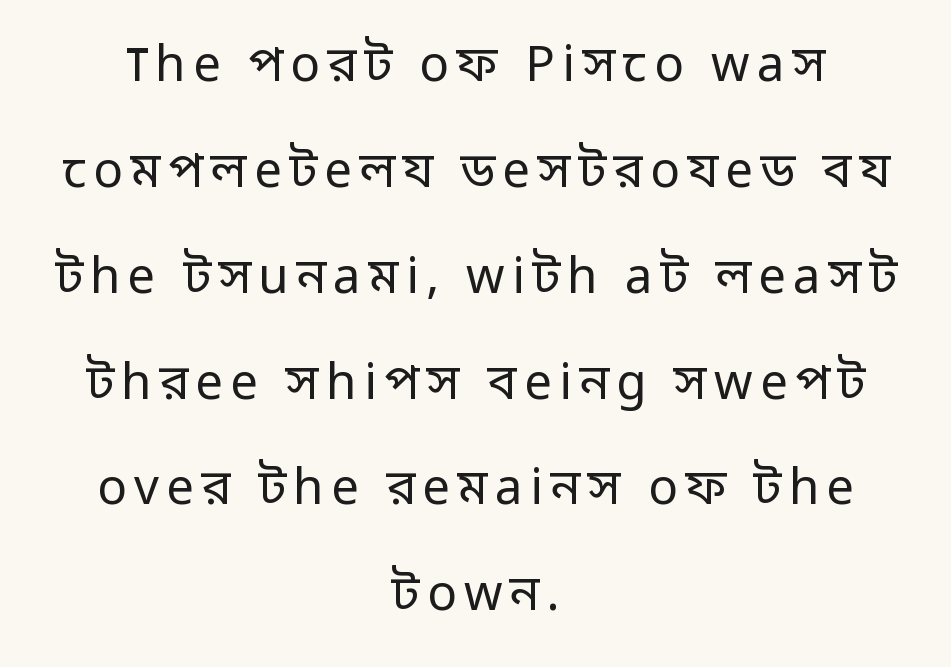
The image shows 49 px regular-weight sans-serif type, upright; set centered, loose line spacing (2.16x), not underlined; low stroke contrast and a medium x-height.
